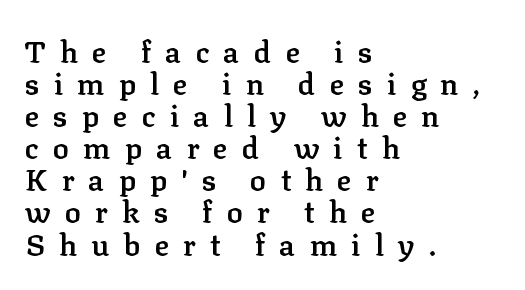
This sample has the flowing, uneven cadence of proportional lettering. Students, note that the glyphs here are deliberately spaced far apart. This is the in-between weight designers call semibold or demi. If you measured baseline to baseline, you'd find a short distance. Underline: absent. The axis of the letterforms is exactly vertical.
